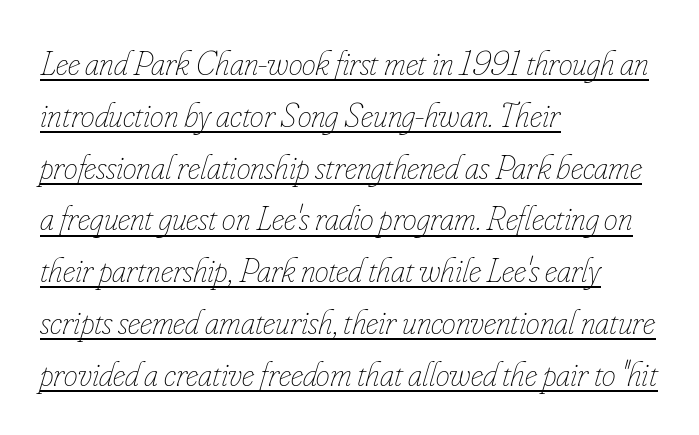
This sample has the flowing, uneven cadence of proportional lettering. Weight: in the light-to-regular range. What's the leading like? Ordinary, nothing unusual. One-word summary of the alignment: left. Default kerning and tracking; the words read as compact shapes.
